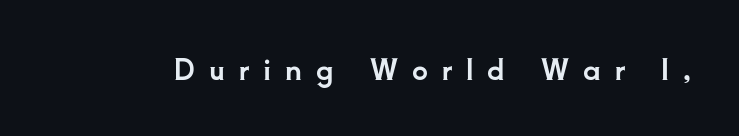
The image shows 28 px serif type, upright; set unusually wide letter spacing (+0.5 em), not underlined; low stroke contrast and a small x-height.
